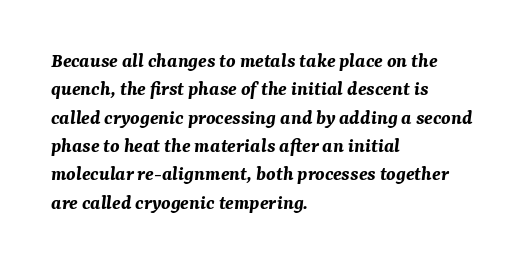
The image shows 21 px bold type, italic (leaning right); set left-aligned, normal line spacing (1.35x), normal letter spacing, not underlined.
